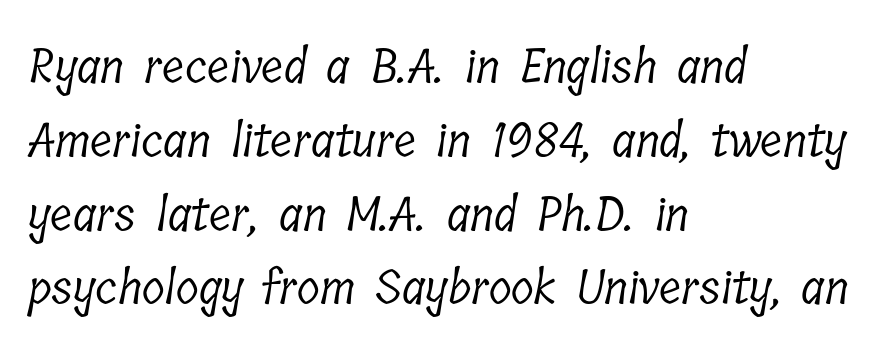
The image shows 47 px light, condensed serif type; set left-aligned, normal line spacing (1.57x), normal letter spacing, not underlined; low stroke contrast and a medium x-height.
